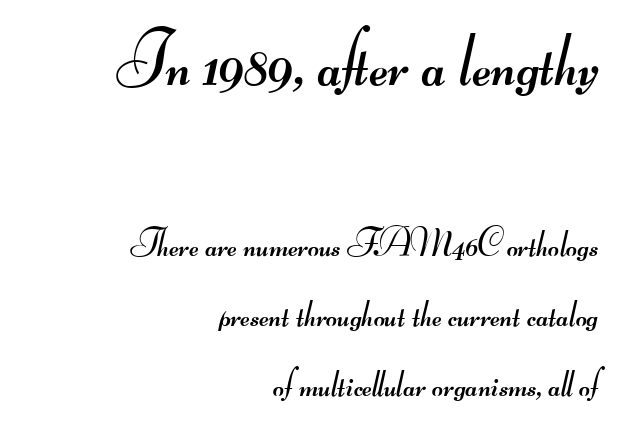
I'd call this a sans setting — the letters go barefoot. The foot of each line stays bare and open. On a weight scale, this lands at 450 or below. This sample has the flowing, uneven cadence of proportional lettering. Casual observation: everything's shoved over to the right. A typesetter would call this zero additional tracking.
